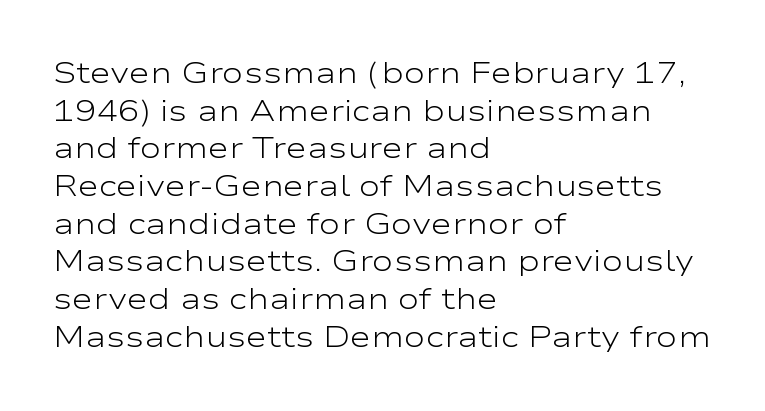
The image shows 29 px light, wide sans-serif type, upright; set left-aligned, normal line spacing (1.3x), normal letter spacing, not underlined; low stroke contrast and a medium x-height.
